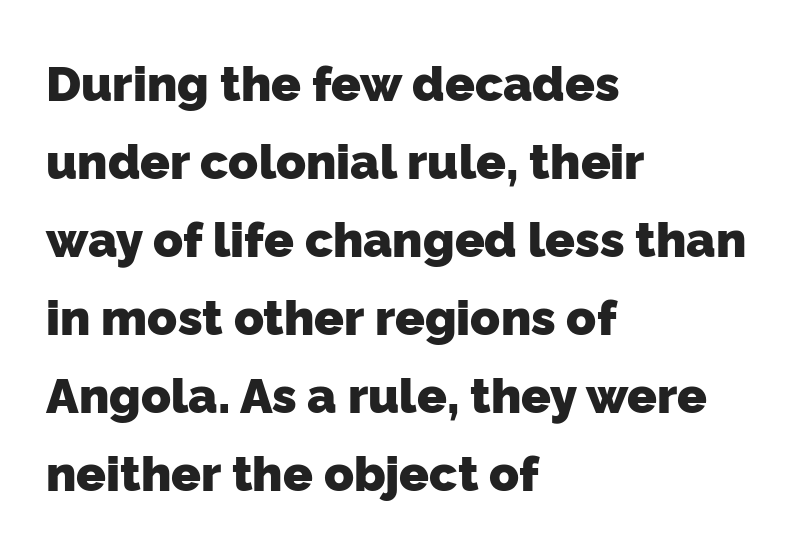
The image shows 49 px heavy sans-serif type; set left-aligned, normal line spacing (1.59x), normal letter spacing, not underlined; low stroke contrast and a medium x-height.
